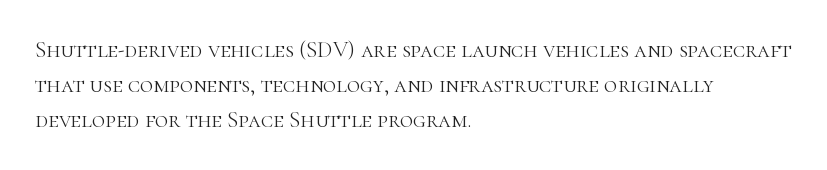
Q: Is the text bold? A: No.
Q: Is the text italic (slanted)? A: No, it is upright.
Q: Is the text underlined? A: No.
Q: How is the paragraph aligned? A: Left-aligned.
Q: Is the spacing between letters normal or unusually wide? A: Normal.
Q: Is the spacing between lines tight, normal or loose? A: Normal.
